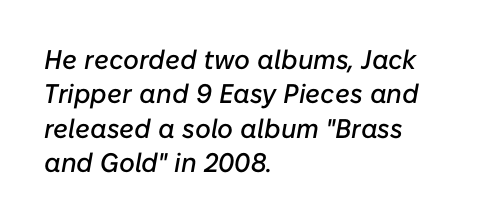
These lines are set flush left with a ragged right edge. The line-height multiplier appears to be the usual default. The tracking reads as untouched default to a designer's eye. A clean baseline with only descenders dipping below it.
